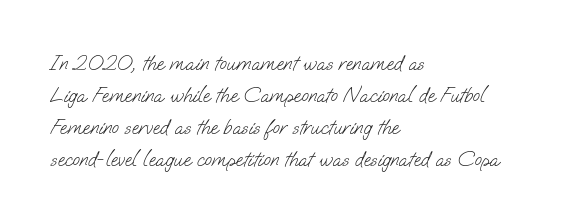
{"bold": "no", "underline": "no", "align": "left", "line_spacing": "normal", "line_spacing_ratio": 1.52, "letter_spacing": "normal", "letter_spacing_em": 0.0, "glyph_px": 21}
